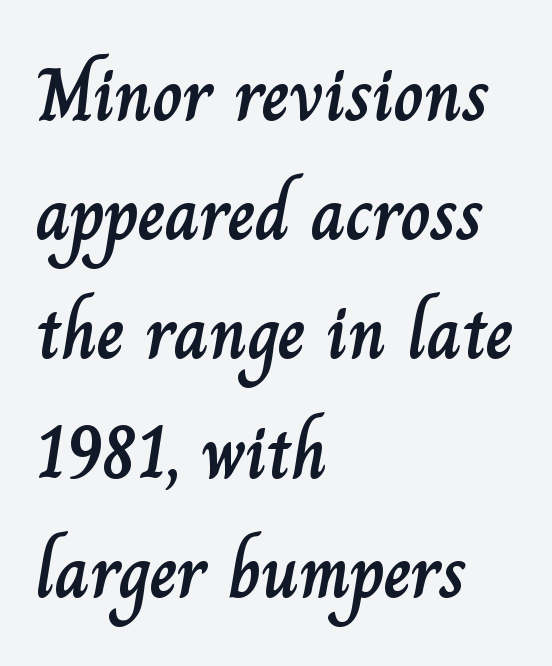
Q: Is the text italic (slanted)? A: Yes.
Q: Is the text underlined? A: No.
Q: How is the paragraph aligned? A: Left-aligned.
Q: Is the spacing between letters normal or unusually wide? A: Normal.
Q: Is the spacing between lines tight, normal or loose? A: Normal.
Q: Width (condensed, normal, or wide)? A: Normal.
Q: Stroke contrast? A: Low.
Q: x-height? A: Small.
Q: Monospaced? A: No.
